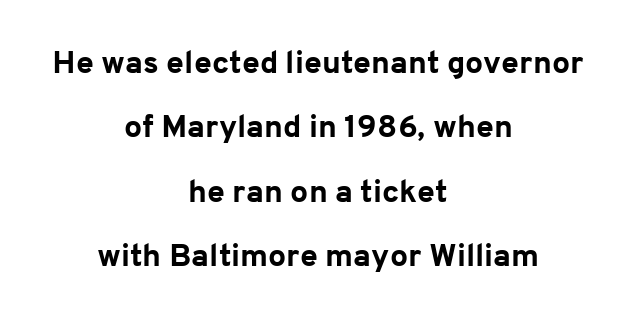
{"serif": "no", "italic": "no", "bold": "yes", "weight": "bold", "width": "normal", "stroke_contrast": "low", "x_height": "medium", "monospaced": "no", "underline": "no", "align": "center", "line_spacing": "loose", "line_spacing_ratio": 2.01, "letter_spacing": "normal", "letter_spacing_em": 0.0, "glyph_px": 32}
